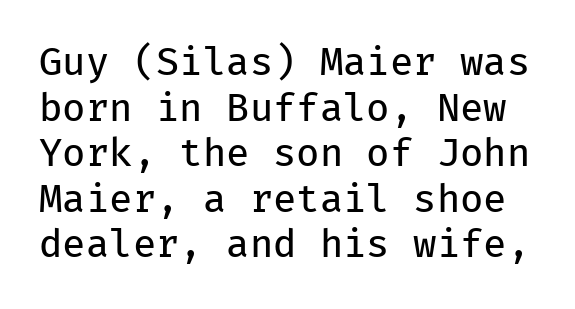
Grotesque or geometric, the face here clearly has no serifs. No extra ink here — the face is not bold. Unlike italic type, these characters show no tilt at all. A typesetter would call this monospace, since all characters share one set width. The space beneath each line is pristine and unruled. Each word holds together tightly as a unit, with standard inter-letter gaps.
